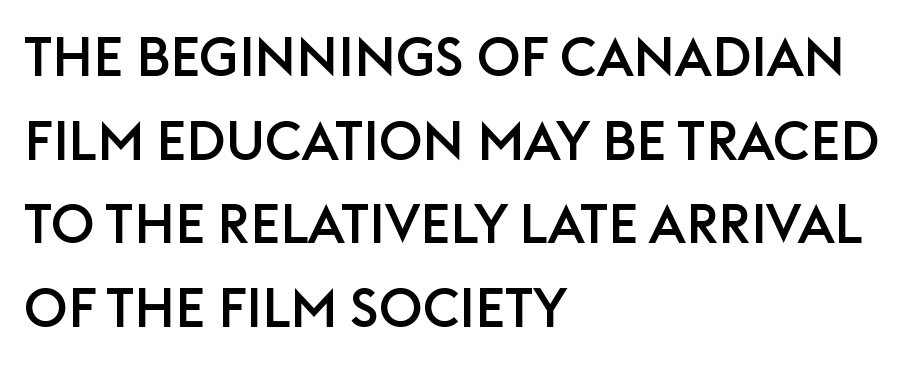
Q: Is the text italic (slanted)? A: No, it is upright.
Q: Is the typeface a serif or a sans-serif typeface? A: Sans-serif.
Q: Is the text underlined? A: No.
Q: How is the paragraph aligned? A: Left-aligned.
Q: Is the spacing between letters normal or unusually wide? A: Normal.
Q: Is the spacing between lines tight, normal or loose? A: Normal.
Q: Width (condensed, normal, or wide)? A: Normal.
Q: Stroke contrast? A: Low.
Q: x-height? A: Large.
Q: Monospaced? A: No.
